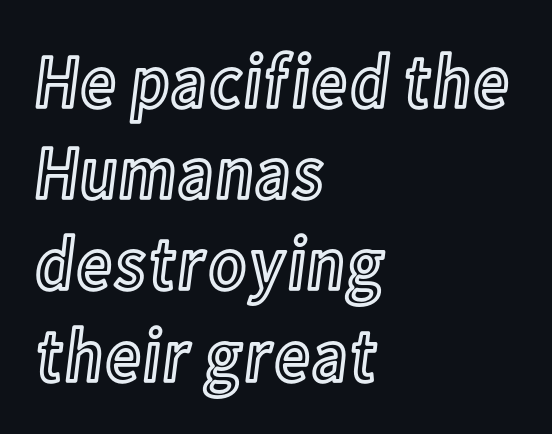
The image shows 76 px condensed type; set left-aligned, line spacing 1.2x, normal letter spacing, not underlined; a medium x-height.
